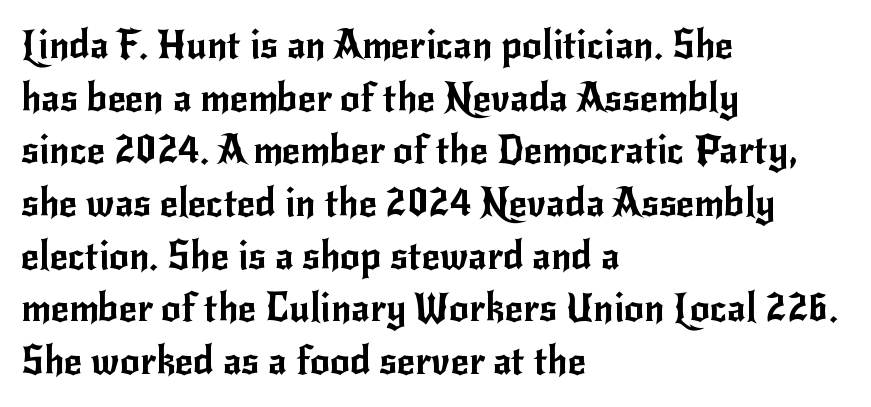
Unlike italic type, these characters show no tilt at all. Honestly, the row spacing looks completely unremarkable. The letters advance in unequal steps, a hallmark of proportional type. No word sits above an underline. The type is set solid horizontally, with unmodified tracking.
